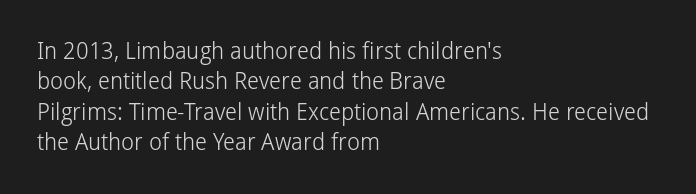
The image shows 23 px text type, upright; set left-aligned, normal line spacing (1.32x), normal letter spacing, not underlined.
